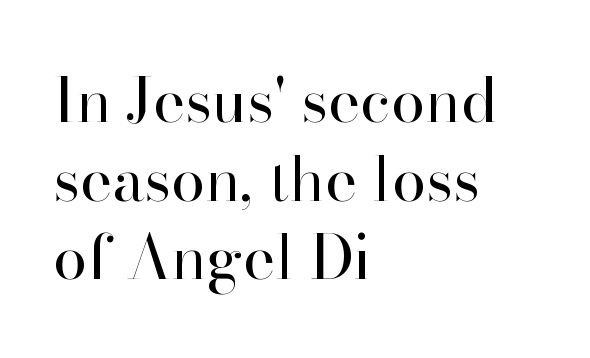
The image shows 61 px regular-weight serif type, upright; set left-aligned, normal line spacing (1.29x), normal letter spacing, not underlined; high stroke contrast and a small x-height.
